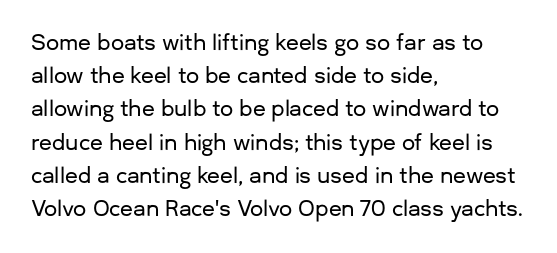
{"italic": "no", "underline": "no", "align": "left", "line_spacing": "normal", "line_spacing_ratio": 1.58, "letter_spacing": "normal", "letter_spacing_em": 0.0, "glyph_px": 21}
